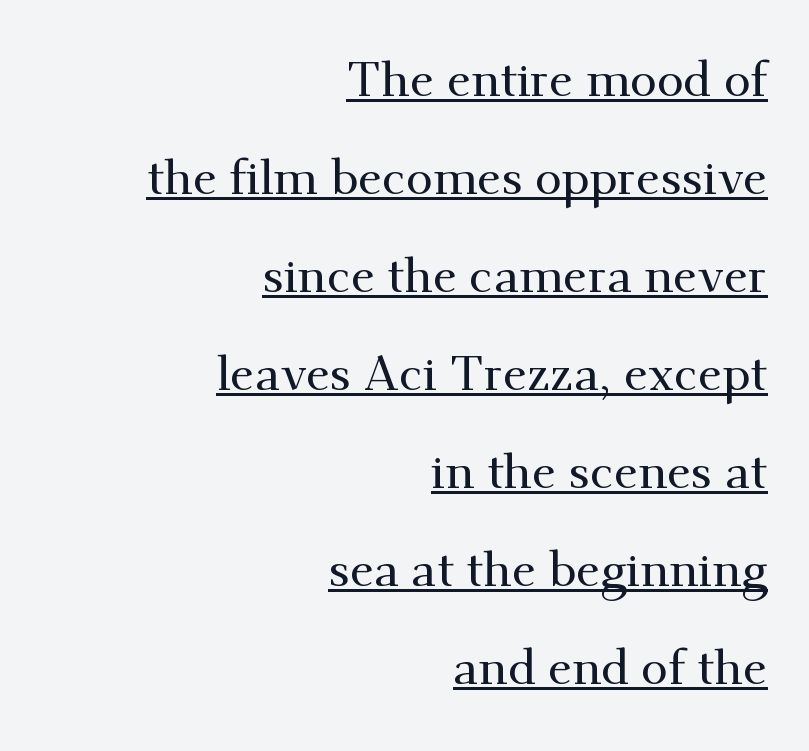
Leading is clearly above the norm, producing a sparse column. What kind of face is this? One with serifs. Every character sits straight up, as roman type does. The face used here is proportionally spaced, like ordinary book or web type. Observe the ordinary spacing: letters are neighbours, not strangers.
